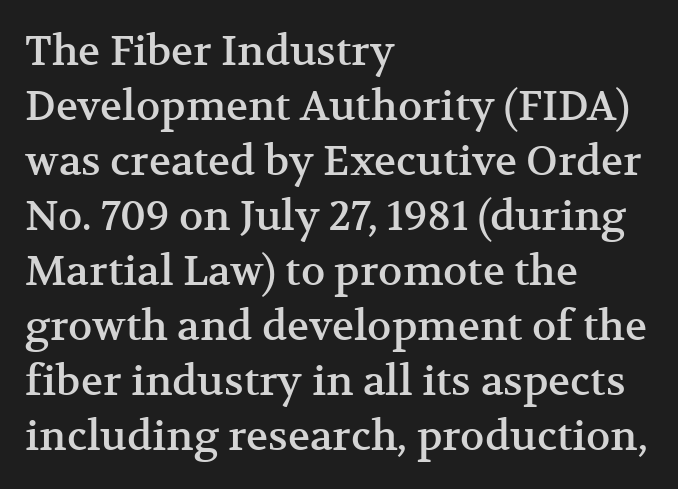
{"serif": "yes", "italic": "no", "width": "normal", "stroke_contrast": "medium", "x_height": "medium", "monospaced": "no", "underline": "no", "align": "left", "line_spacing": "normal", "line_spacing_ratio": 1.34, "letter_spacing": "normal", "letter_spacing_em": 0.0, "glyph_px": 41}
